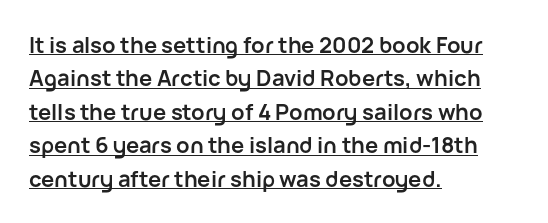
The image shows 22 px bold type, upright; set left-aligned, normal line spacing (1.52x), normal letter spacing, underlined.
